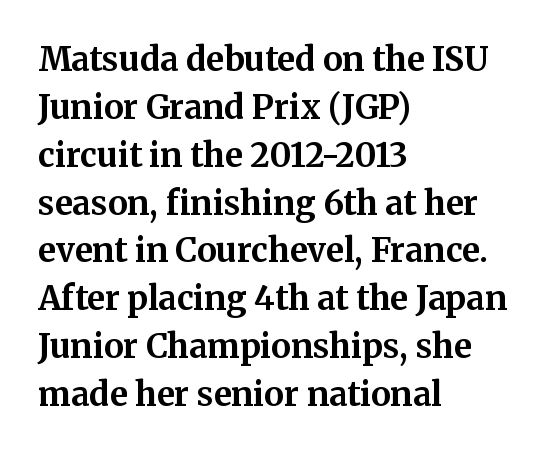
On the weight axis this lands at bold, roughly 700. Nothing unusual about the tracking: characters are spaced as the font intends. Serif or sans? Serif — the stroke terminals have little feet. This is the regular roman posture of the typeface. Decoration check: the copy has no underline. How would I describe the line gaps? Plain and ordinary.
